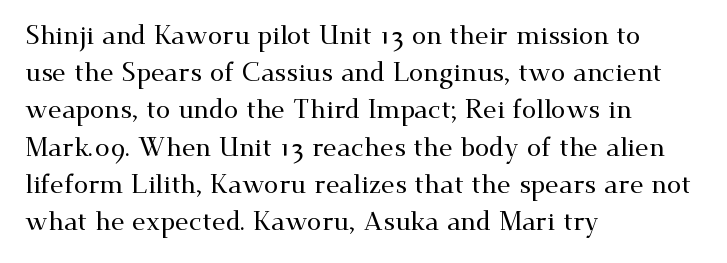
The image shows 26 px text type, upright; set left-aligned, normal line spacing (1.43x), normal letter spacing, not underlined.
